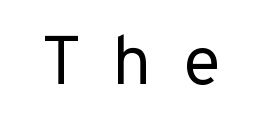
Serif or sans? Sans — the stroke terminals are bare. The gap between lines stays unmarked. The lettering holds an erect, upright posture throughout. Weight: not bold — regular or lighter. These lines are rendered in a fixed-pitch font. Between one letter and the next there's a generous, obvious gap.
